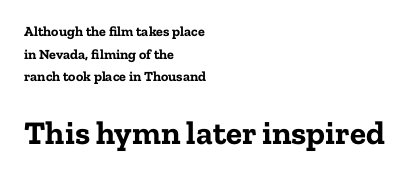
Between these two stacked blocks, the lower one wins on size. These words are printed bold, with thick strokes throughout. This sample has the flowing, uneven cadence of proportional lettering. Every character sits straight up, as roman type does. Casual observation: everything's shoved over to the left. Observe the ordinary spacing: letters are neighbours, not strangers.
